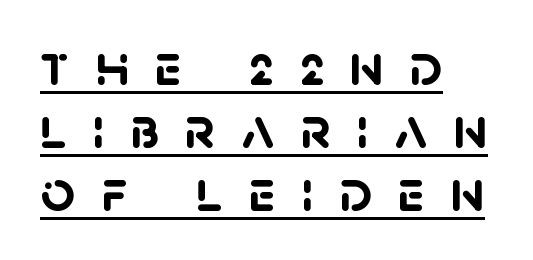
This is underlined copy, the kind a proofreader might mark for attention. Weight: bold. Spacing between characters has been opened up far beyond the box default. Leading is clearly below the norm, producing a dense column. Varying glyph widths throughout — classic text-font behaviour.
